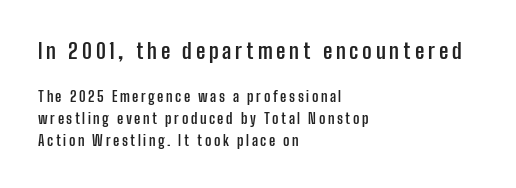
The image shows 21 px bold type, upright; set left-aligned, normal line spacing (1.58x), not underlined; the first (top) block is 1.5x larger.
